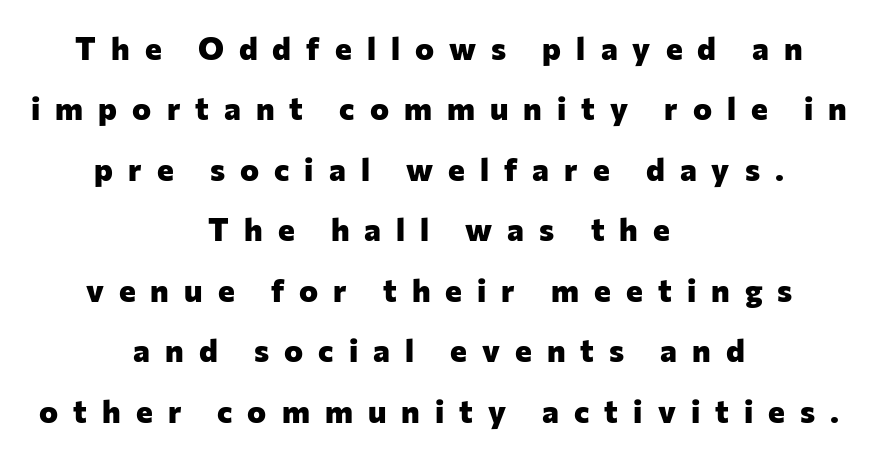
The image shows 32 px heavy sans-serif type, upright; set centered, line spacing 1.89x, unusually wide letter spacing (+0.47 em), not underlined; low stroke contrast and a medium x-height.
